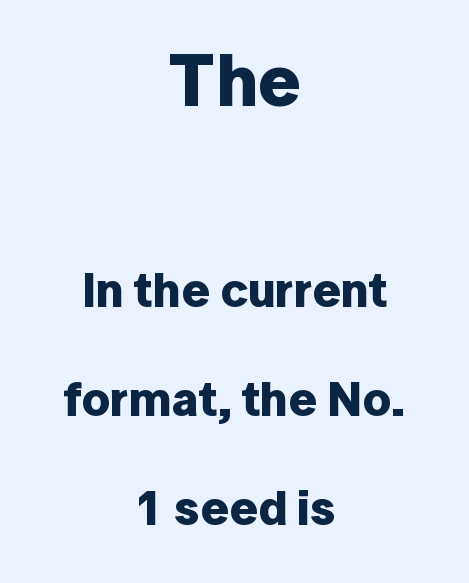
The image shows 73 px bold sans-serif type, upright; set centered, loose line spacing (2.22x), normal letter spacing, not underlined; the first (top) block is 1.49x larger; low stroke contrast and a medium x-height.
